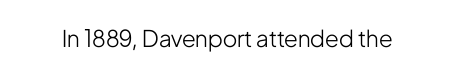
The image shows 23 px text type, upright; set normal letter spacing, not underlined.
